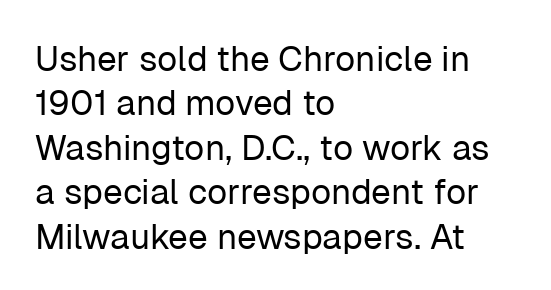
Here the designer chose a conventional face with non-uniform glyph widths. Letters rest on an invisible, unmarked baseline. Words appear dense and cohesive because spacing is normal. The glyphs in this specimen are sans serif.
